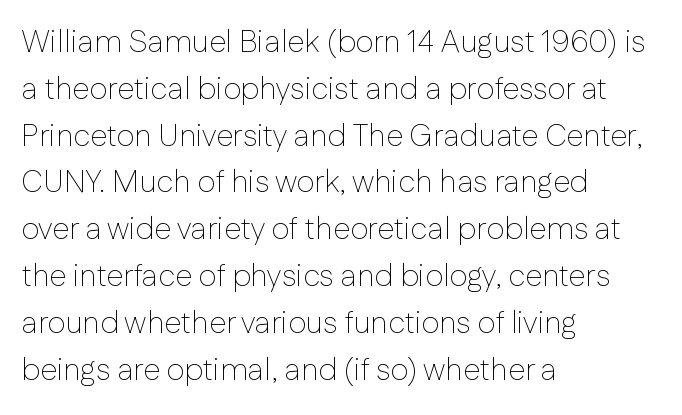
Between one letter and the next there's only the usual sliver of space. The rendering anchors every line to the left-hand side. These lines are rendered in a variable-pitch font. Is there any slant? The stems are plumb. Each letter's strokes conclude bluntly, with no projecting serifs. Check the space under the baseline: it is left empty.
